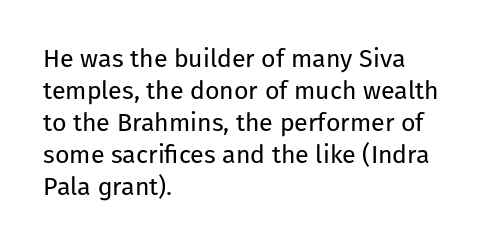
{"italic": "no", "bold": "no", "underline": "no", "align": "left", "line_spacing": "normal", "line_spacing_ratio": 1.28, "letter_spacing": "normal", "letter_spacing_em": 0.0, "glyph_px": 25}
